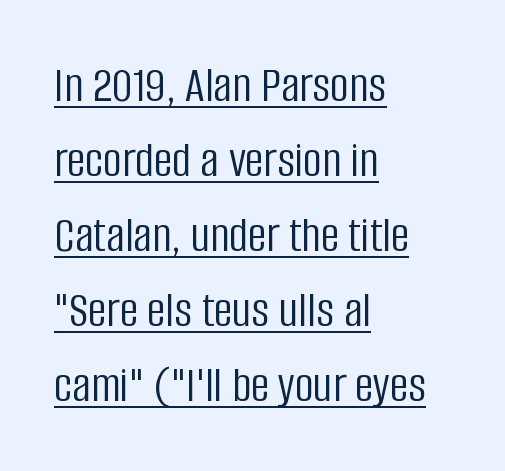
Q: Is the text bold? A: No.
Q: Is the text italic (slanted)? A: No, it is upright.
Q: Is the typeface a serif or a sans-serif typeface? A: Sans-serif.
Q: Is the text underlined? A: Yes.
Q: How is the paragraph aligned? A: Left-aligned.
Q: Is the spacing between letters normal or unusually wide? A: Normal.
Q: Is the spacing between lines tight, normal or loose? A: Normal.
Q: Width (condensed, normal, or wide)? A: Condensed.
Q: Stroke contrast? A: Low.
Q: x-height? A: Large.
Q: Monospaced? A: No.
